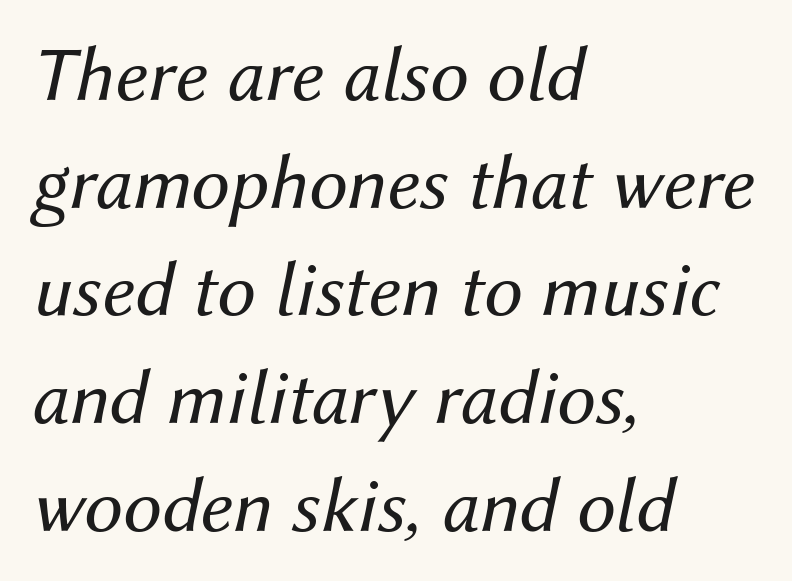
{"italic": "yes", "lean": "right", "slant_degrees": 12, "bold": "no", "weight": "regular", "width": "normal", "stroke_contrast": "medium", "x_height": "medium", "monospaced": "no", "underline": "no", "align": "left", "line_spacing": "normal", "line_spacing_ratio": 1.38, "letter_spacing": "normal", "letter_spacing_em": 0.0, "glyph_px": 78}
